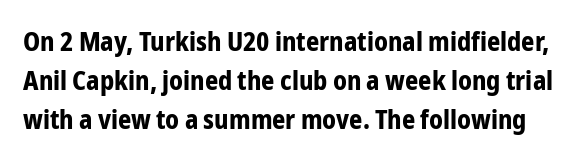
{"italic": "no", "bold": "yes", "underline": "no", "line_spacing": "normal", "line_spacing_ratio": 1.5, "letter_spacing": "normal", "letter_spacing_em": 0.0, "glyph_px": 26}
